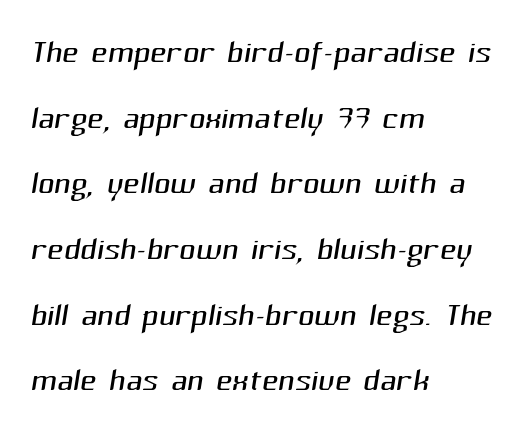
{"serif": "no", "bold": "no", "weight": "light", "width": "normal", "stroke_contrast": "medium", "x_height": "medium", "monospaced": "no", "underline": "no", "align": "left", "line_spacing": "normal", "line_spacing_ratio": 1.46, "letter_spacing": "normal", "letter_spacing_em": 0.0, "glyph_px": 45}
